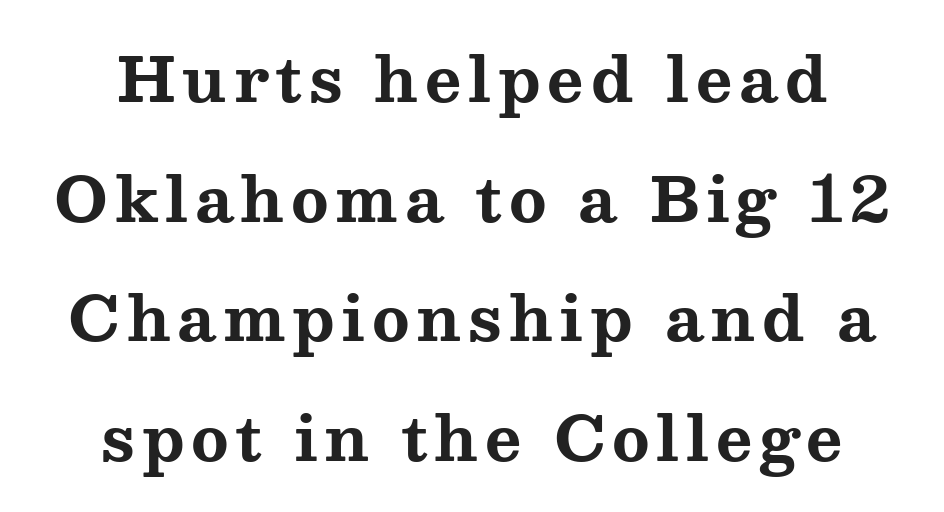
{"serif": "yes", "italic": "no", "bold": "yes", "weight": "bold", "width": "wide", "stroke_contrast": "medium", "x_height": "medium", "monospaced": "no", "underline": "no", "align": "center", "line_spacing": "loose", "line_spacing_ratio": 1.93, "glyph_px": 62}
